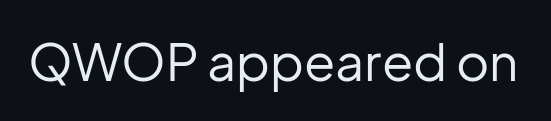
Compared with a typical body face, this is equally light or lighter still. Is the letter spacing exaggerated? No — it looks like the ordinary default. The font family rendered here belongs to the sans-serif group. Just letters on the line, the space beneath them empty. Vertical strokes here are truly vertical. You could not count columns in this text — the font is proportionally spaced.
